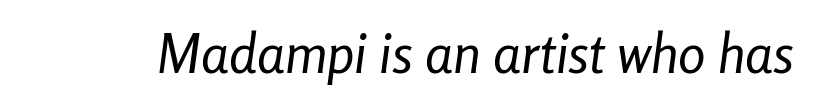
{"italic": "yes", "lean": "right", "slant_degrees": 8, "bold": "no", "weight": "regular", "width": "condensed", "stroke_contrast": "low", "x_height": "medium", "monospaced": "no", "underline": "no", "letter_spacing": "normal", "letter_spacing_em": 0.0, "glyph_px": 55}
